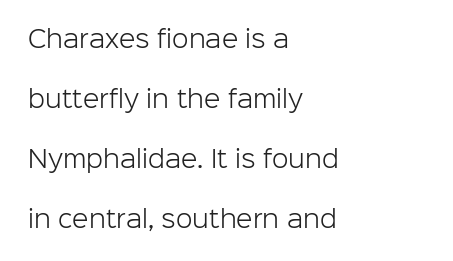
{"italic": "no", "bold": "no", "underline": "no", "align": "left", "line_spacing": "loose", "line_spacing_ratio": 2.5, "letter_spacing": "normal", "letter_spacing_em": 0.0, "glyph_px": 24}
